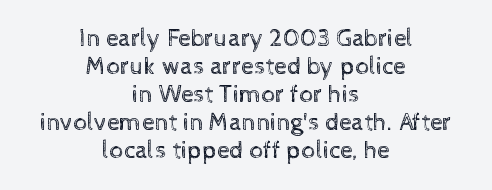
Is there much room between lines? No — they nearly touch. Heaviness? Minimal to ordinary, like unemphasized prose. Leftover space on each line is divided equally before and after the words. In terms of letterspacing, this is plain default setting. Is there any slant? The stems are plumb. Glance below the letters and you will spot only blank space.
